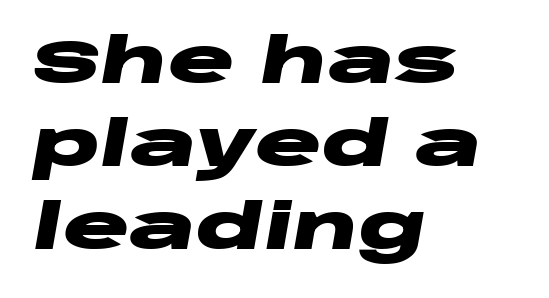
{"italic": "yes", "lean": "right", "slant_degrees": 10, "bold": "yes", "weight": "heavy", "width": "wide", "stroke_contrast": "low", "x_height": "large", "monospaced": "no", "underline": "no", "align": "left", "line_spacing": "normal", "line_spacing_ratio": 1.34, "letter_spacing": "normal", "letter_spacing_em": 0.0, "glyph_px": 62}
